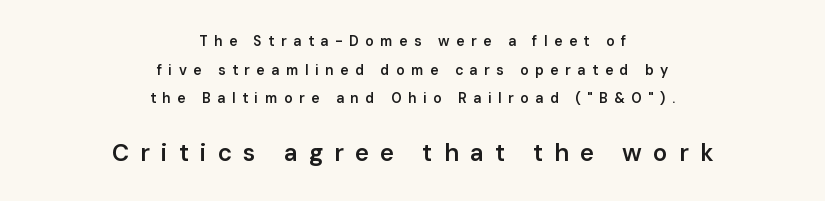
{"italic": "no", "bold": "semi", "underline": "no", "align": "center", "line_spacing": "loose", "line_spacing_ratio": 2.04, "letter_spacing": "wide", "letter_spacing_em": 0.46, "larger_block": "second", "size_ratio": 1.71, "glyph_px": 24}
